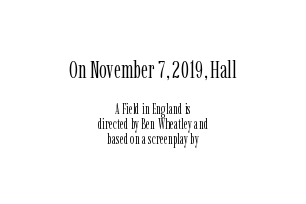
The image shows 24 px text type, upright; set centered, tight line spacing (1.08x), normal letter spacing, not underlined; the first (top) block is 1.71x larger.
